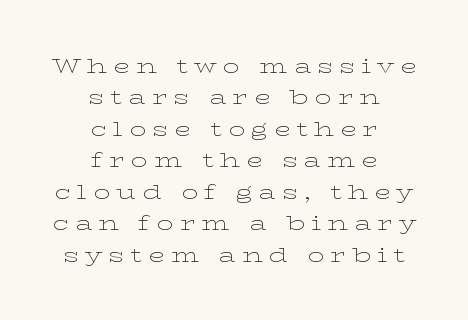
The image shows 21 px text type, upright; set centered, normal line spacing (1.5x), unusually wide letter spacing (+0.29 em), not underlined.
